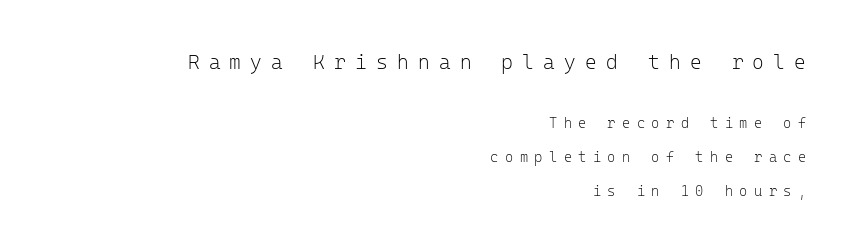
Q: Is the text bold? A: No.
Q: Is the text italic (slanted)? A: No, it is upright.
Q: Is the text underlined? A: No.
Q: How is the paragraph aligned? A: Right-aligned.
Q: Is the spacing between letters normal or unusually wide? A: Unusually wide.
Q: Is the spacing between lines tight, normal or loose? A: Loose.
Q: Which block of text is set in a larger size, the first (top) or the second (bottom)? A: The first (top) one.
